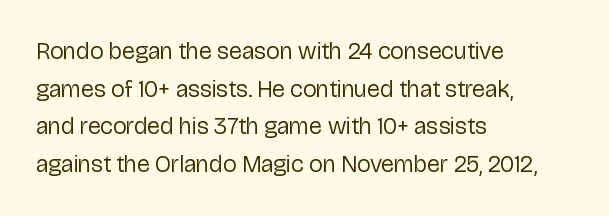
The setting favours the left margin, as ordinary paragraphs usually do. The face looks like a standard text weight, possibly lighter. Each row of text sits above clean, open space. Posture: straight, roman, zero tilt.
